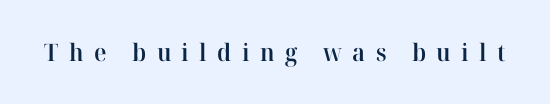
Q: Is the text bold? A: Semi-bold.
Q: Is the text italic (slanted)? A: No, it is upright.
Q: Is the text underlined? A: No.
Q: Is the spacing between letters normal or unusually wide? A: Unusually wide.
